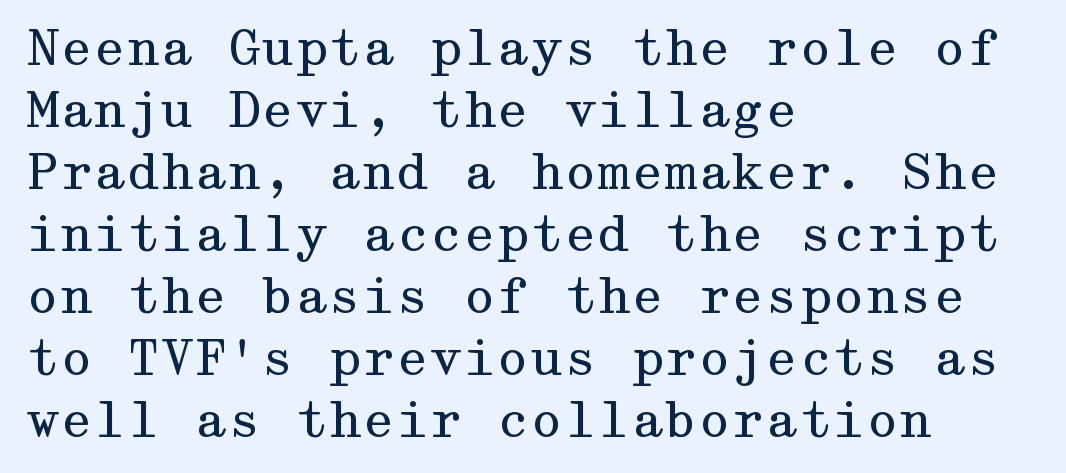
Q: Is the text bold? A: No.
Q: Is the text italic (slanted)? A: No, it is upright.
Q: Is the typeface a serif or a sans-serif typeface? A: Serif.
Q: Is the text underlined? A: No.
Q: How is the paragraph aligned? A: Left-aligned.
Q: Is the spacing between letters normal or unusually wide? A: Normal.
Q: Is the spacing between lines tight, normal or loose? A: Normal.
Q: Width (condensed, normal, or wide)? A: Wide.
Q: Stroke contrast? A: Medium.
Q: x-height? A: Medium.
